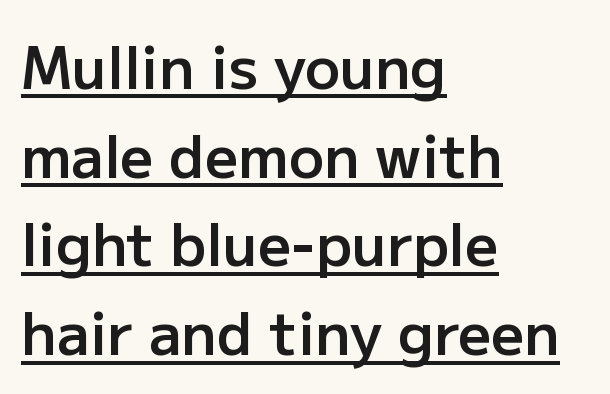
Ascenders rise straight up at ninety degrees. Short and long lines alike share a common starting point at left. The typesetter has applied underlining to the passage shown. Stroke thickness is moderately raised; the sample reads as semibold.
